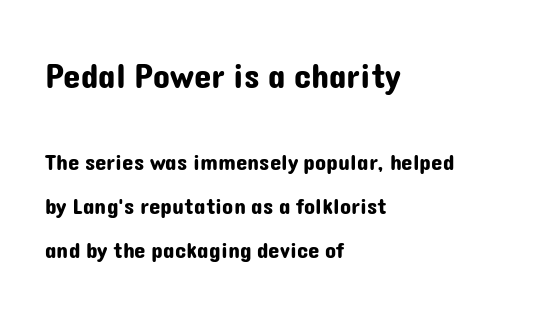
Q: Is the text italic (slanted)? A: No, it is upright.
Q: Is the typeface a serif or a sans-serif typeface? A: Sans-serif.
Q: Is the text underlined? A: No.
Q: How is the paragraph aligned? A: Left-aligned.
Q: Is the spacing between letters normal or unusually wide? A: Normal.
Q: Is the spacing between lines tight, normal or loose? A: Loose.
Q: Which block of text is set in a larger size, the first (top) or the second (bottom)? A: The first (top) one.
Q: Width (condensed, normal, or wide)? A: Normal.
Q: Stroke contrast? A: Low.
Q: x-height? A: Medium.
Q: Monospaced? A: No.
